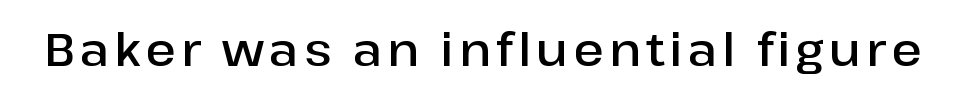
The image shows 46 px semibold sans-serif type, upright; set not underlined; low stroke contrast and a medium x-height.
